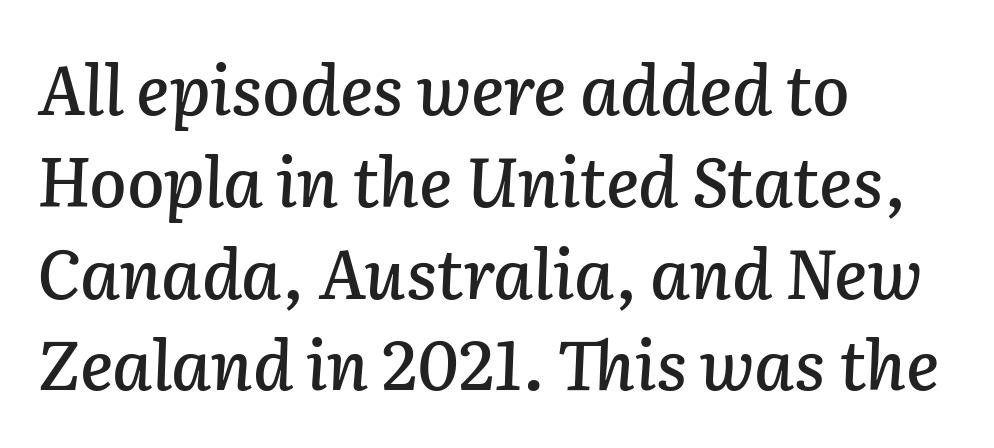
The image shows 68 px text type, italic (leaning right); set left-aligned, normal line spacing (1.35x), normal letter spacing, not underlined; low stroke contrast and a medium x-height.
